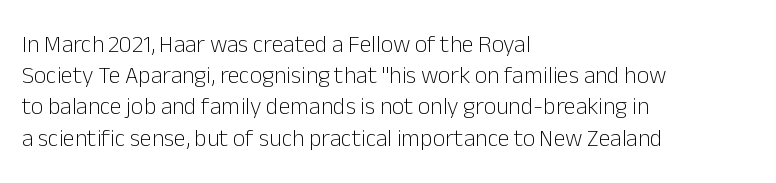
Q: Is the text bold? A: No.
Q: Is the text italic (slanted)? A: No, it is upright.
Q: Is the text underlined? A: No.
Q: How is the paragraph aligned? A: Left-aligned.
Q: Is the spacing between letters normal or unusually wide? A: Normal.
Q: Is the spacing between lines tight, normal or loose? A: Normal.
